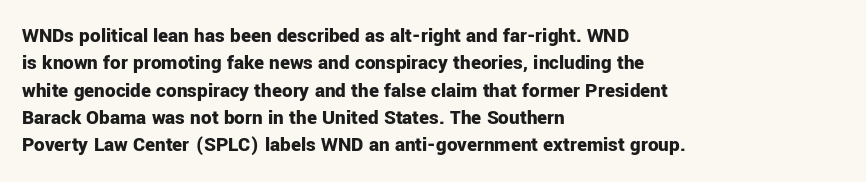
The rendering anchors every line to the left-hand side. This is the regular roman posture of the typeface. A normal amount of white space separates one row of letters from the next. The face used here is rendered with its standard letterfit. A clean baseline with only descenders dipping below it. The sample has been set heavy, in full bold.
